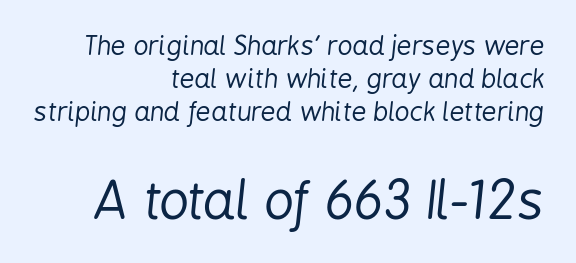
{"italic": "yes", "lean": "right", "slant_degrees": 6, "bold": "no", "weight": "regular", "width": "condensed", "stroke_contrast": "low", "x_height": "medium", "monospaced": "no", "underline": "no", "align": "right", "line_spacing": "normal", "line_spacing_ratio": 1.27, "letter_spacing": "normal", "letter_spacing_em": 0.0, "larger_block": "second", "size_ratio": 2.0, "glyph_px": 52}
